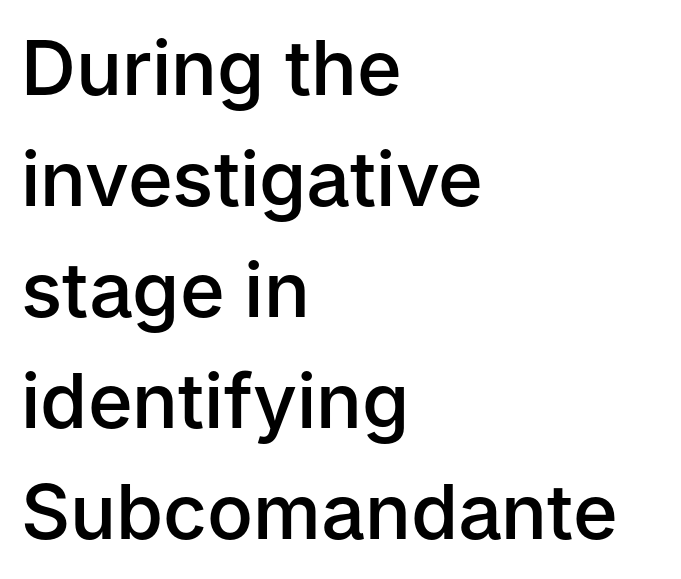
Q: Is the text bold? A: Semi-bold.
Q: Is the text italic (slanted)? A: No, it is upright.
Q: Is the typeface a serif or a sans-serif typeface? A: Sans-serif.
Q: Is the text underlined? A: No.
Q: How is the paragraph aligned? A: Left-aligned.
Q: Is the spacing between letters normal or unusually wide? A: Normal.
Q: Is the spacing between lines tight, normal or loose? A: Normal.
Q: Width (condensed, normal, or wide)? A: Normal.
Q: Stroke contrast? A: Low.
Q: x-height? A: Medium.
Q: Monospaced? A: No.
